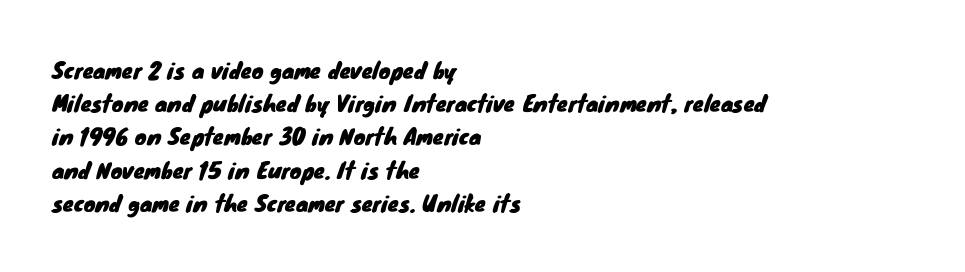
Is the letter spacing exaggerated? No — it looks like the ordinary default. Honestly, the row spacing looks completely unremarkable. This sample is left-justified, so line endings fall wherever the words run out. The space beneath each line is pristine and unruled.
